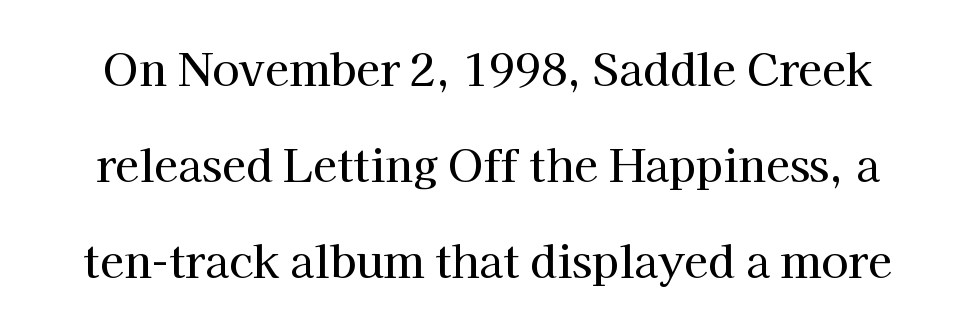
Q: Is the text italic (slanted)? A: No, it is upright.
Q: Is the typeface a serif or a sans-serif typeface? A: Serif.
Q: Is the text underlined? A: No.
Q: Is the spacing between letters normal or unusually wide? A: Normal.
Q: Is the spacing between lines tight, normal or loose? A: Loose.
Q: Width (condensed, normal, or wide)? A: Normal.
Q: Stroke contrast? A: High.
Q: x-height? A: Medium.
Q: Monospaced? A: No.
